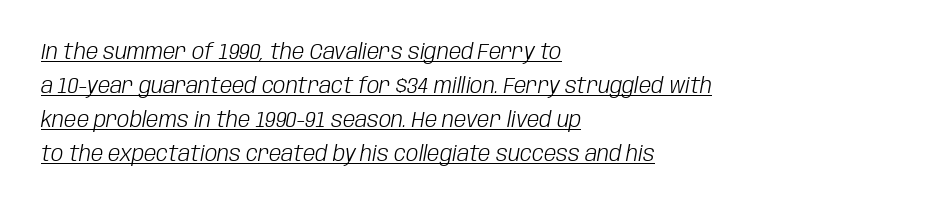
Q: Is the text bold? A: No.
Q: Is the text italic (slanted)? A: Yes, it leans right by about 10 degrees.
Q: Is the text underlined? A: Yes.
Q: How is the paragraph aligned? A: Left-aligned.
Q: Is the spacing between letters normal or unusually wide? A: Normal.
Q: Is the spacing between lines tight, normal or loose? A: Normal.
